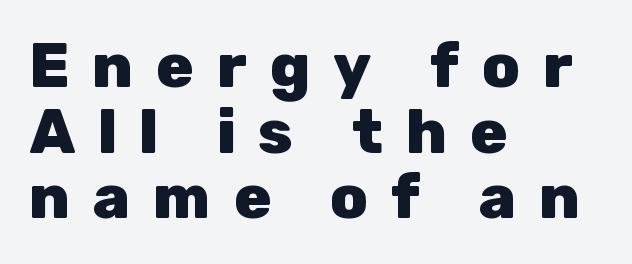
The image shows 62 px heavy sans-serif type, upright; set left-aligned, tight line spacing (1.06x), unusually wide letter spacing (+0.37 em), not underlined; low stroke contrast and a medium x-height.
